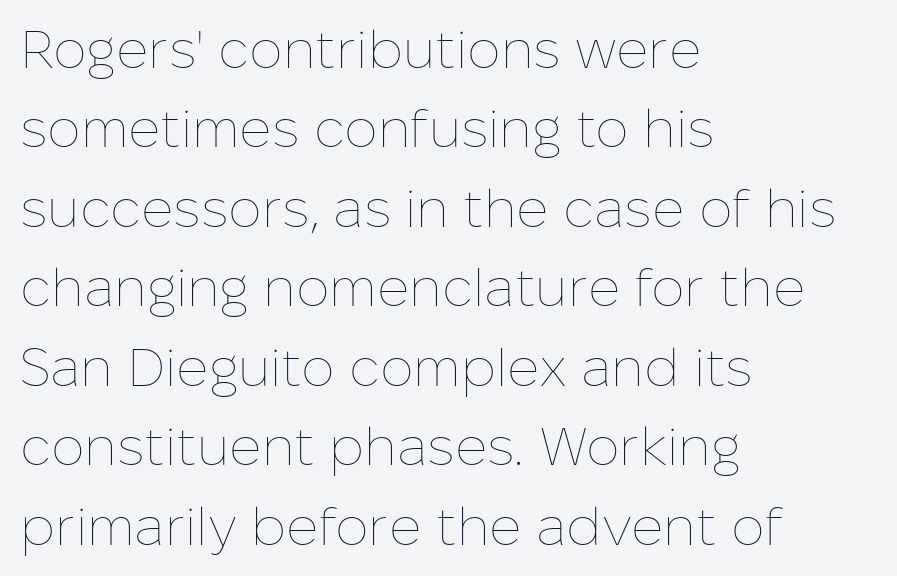
The image shows 53 px thin type, upright; set left-aligned, normal line spacing (1.5x), normal letter spacing, not underlined; low stroke contrast and a medium x-height.
